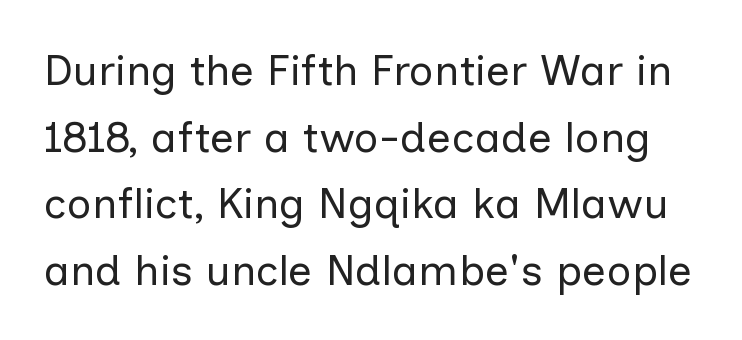
The image shows 43 px regular-weight sans-serif type, upright; set normal line spacing (1.55x), normal letter spacing, not underlined; low stroke contrast and a medium x-height.
